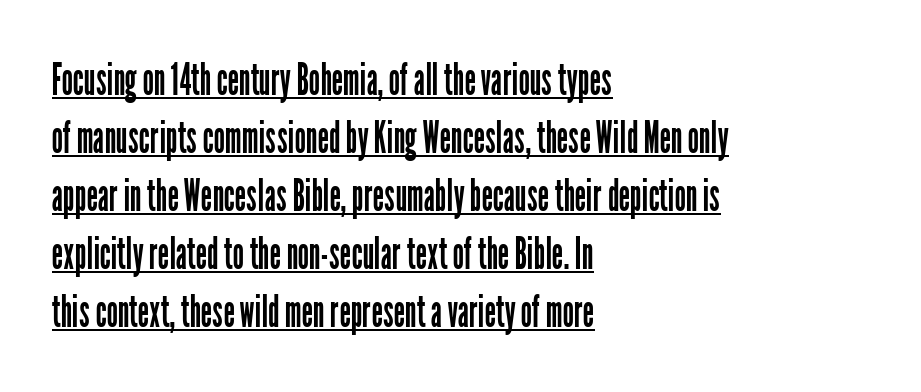
The image shows 45 px regular-weight, condensed sans-serif type, upright; set left-aligned, normal line spacing (1.29x), normal letter spacing, underlined; low stroke contrast and a medium x-height.
